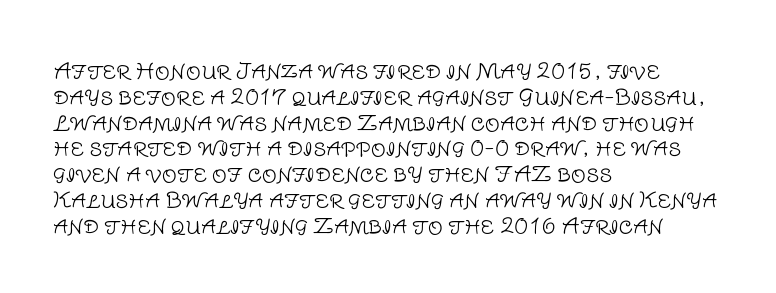
Visually the block forms a straight wall on the left and a jagged coastline on the right. This sample uses plain, unmodified letter spacing. The face looks like a standard text weight, possibly lighter. Check under the words: just untouched page.
